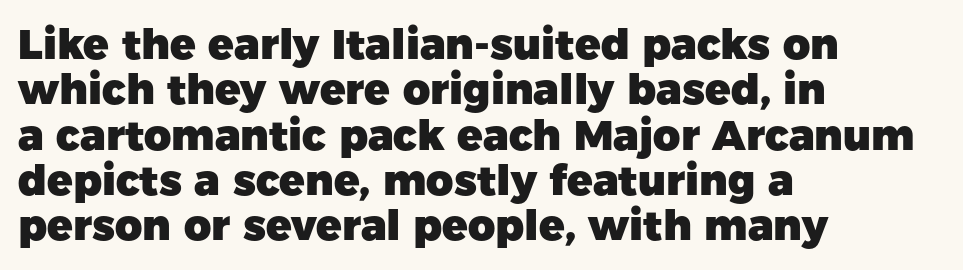
This rendering uses left alignment, leaving the right contour irregular. The face used here is proportionally spaced, like ordinary book or web type. The font family rendered here belongs to the sans-serif group. Its strokes are broad and dark, the hallmark of bold type.
